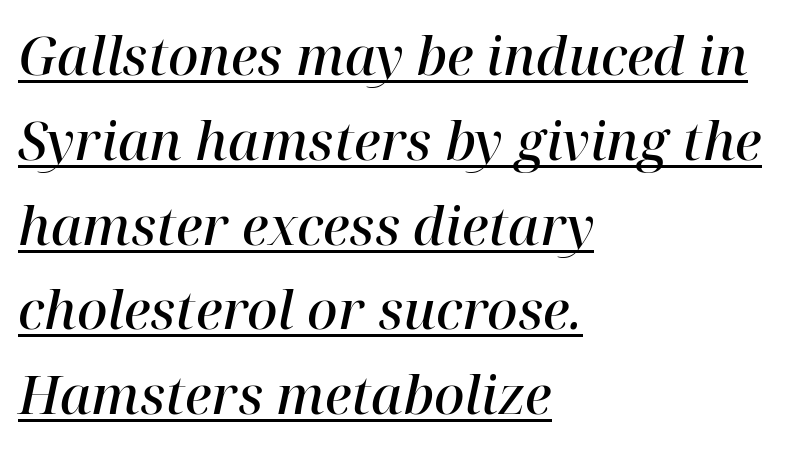
The image shows 53 px semibold serif type, italic (leaning right); set left-aligned, normal line spacing (1.6x), normal letter spacing, underlined; high stroke contrast and a medium x-height.
